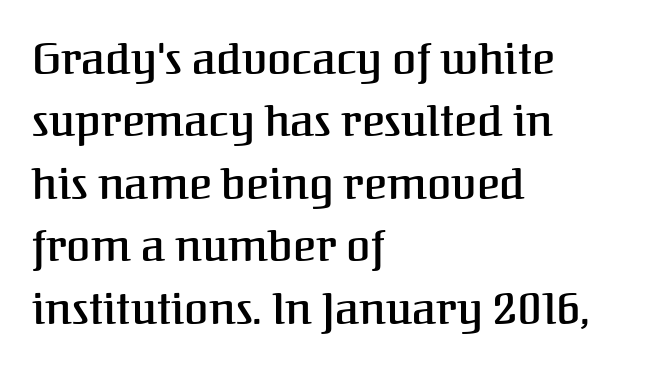
Q: Is the text bold? A: Semi-bold.
Q: Is the text italic (slanted)? A: No, it is upright.
Q: Is the typeface a serif or a sans-serif typeface? A: Serif.
Q: Is the text underlined? A: No.
Q: How is the paragraph aligned? A: Left-aligned.
Q: Is the spacing between letters normal or unusually wide? A: Normal.
Q: Is the spacing between lines tight, normal or loose? A: Normal.
Q: Width (condensed, normal, or wide)? A: Normal.
Q: Stroke contrast? A: Medium.
Q: x-height? A: Medium.
Q: Monospaced? A: No.
